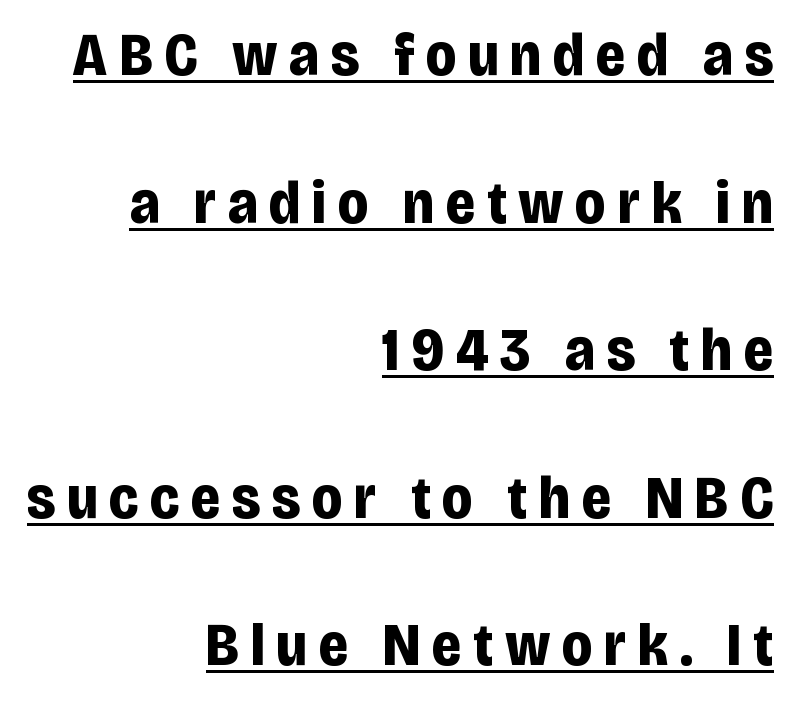
The image shows 61 px bold, condensed sans-serif type, upright; set right-aligned, loose line spacing (2.42x), underlined; low stroke contrast and a large x-height.
